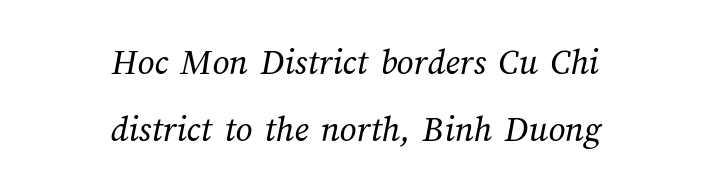
Q: Is the text bold? A: No.
Q: Is the text underlined? A: No.
Q: How is the paragraph aligned? A: Centered.
Q: Is the spacing between letters normal or unusually wide? A: Normal.
Q: Width (condensed, normal, or wide)? A: Normal.
Q: Stroke contrast? A: Medium.
Q: x-height? A: Medium.
Q: Monospaced? A: No.
